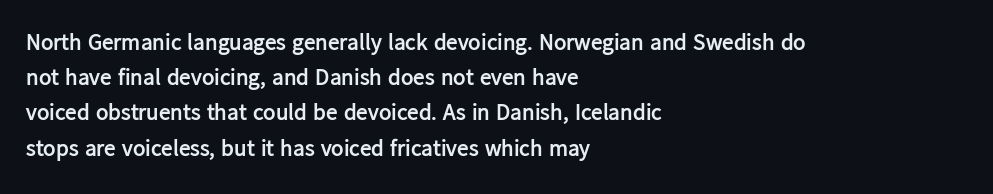
{"italic": "no", "bold": "yes", "underline": "no", "align": "left", "line_spacing": "normal", "line_spacing_ratio": 1.53, "letter_spacing": "normal", "letter_spacing_em": 0.0, "glyph_px": 23}
